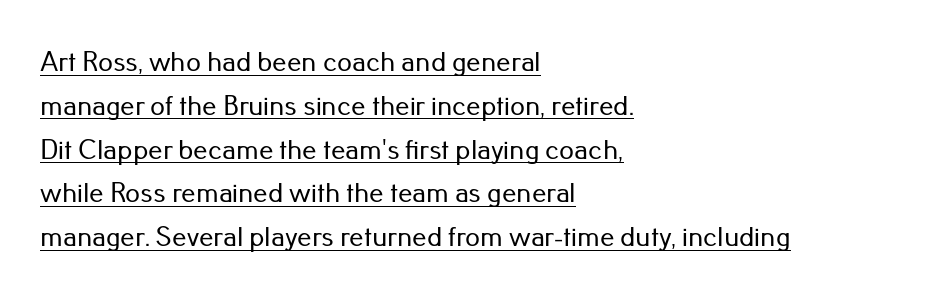
The image shows 29 px sans-serif type, upright; set left-aligned, normal line spacing (1.51x), normal letter spacing, underlined; low stroke contrast and a small x-height.
